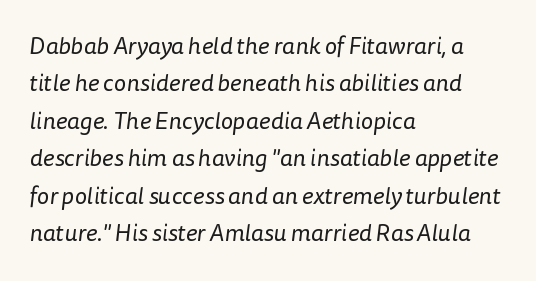
{"bold": "no", "underline": "no", "align": "left", "line_spacing": "normal", "line_spacing_ratio": 1.56, "letter_spacing": "normal", "letter_spacing_em": 0.0, "glyph_px": 24}
